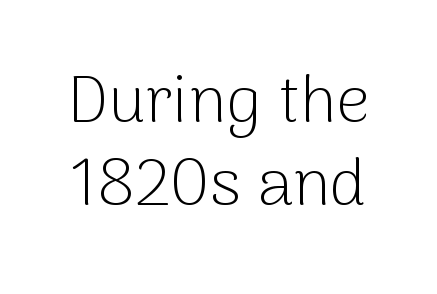
A bare baseline throughout the passage. Type style note: lacks serifs. Is the letter spacing exaggerated? No — it looks like the ordinary default. Tall strokes in this sample are plumb rather than angled. This sample has the flowing, uneven cadence of proportional lettering.
